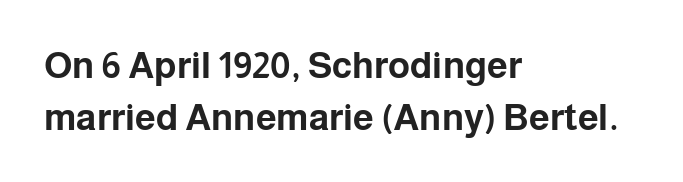
Where is the straight margin? On the left. Descender tails drop into unmarked territory. Students, note that the glyphs here touch the page at normal intervals. Unlike a traditional serif, this face leaves its strokes unadorned. Proportional: the letters do not fall into vertical columns.
